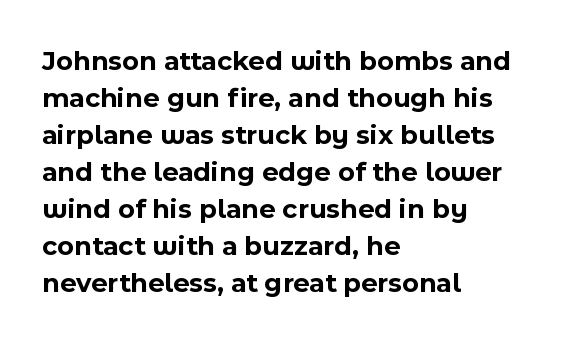
The image shows 28 px bold sans-serif type, upright; set left-aligned, normal line spacing (1.32x), normal letter spacing, not underlined; a medium x-height.
